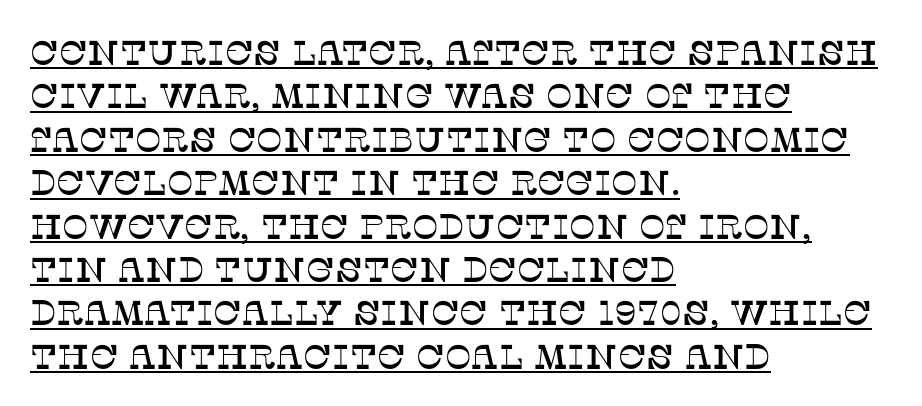
Q: Is the text italic (slanted)? A: No, it is upright.
Q: Is the typeface a serif or a sans-serif typeface? A: Serif.
Q: Is the text underlined? A: Yes.
Q: How is the paragraph aligned? A: Left-aligned.
Q: Is the spacing between letters normal or unusually wide? A: Normal.
Q: Width (condensed, normal, or wide)? A: Normal.
Q: Stroke contrast? A: Low.
Q: x-height? A: Large.
Q: Monospaced? A: No.
